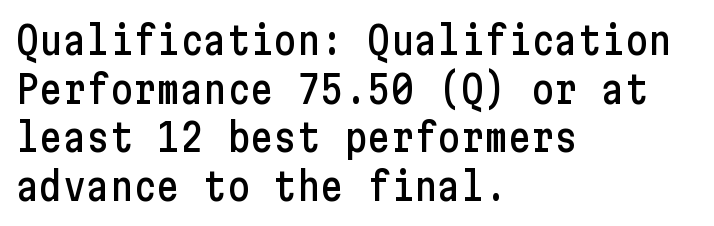
Q: Is the text italic (slanted)? A: No, it is upright.
Q: Is the typeface a serif or a sans-serif typeface? A: Sans-serif.
Q: Is the text underlined? A: No.
Q: How is the paragraph aligned? A: Left-aligned.
Q: Is the spacing between letters normal or unusually wide? A: Normal.
Q: Is the spacing between lines tight, normal or loose? A: Normal.
Q: Width (condensed, normal, or wide)? A: Condensed.
Q: Stroke contrast? A: Low.
Q: x-height? A: Medium.
